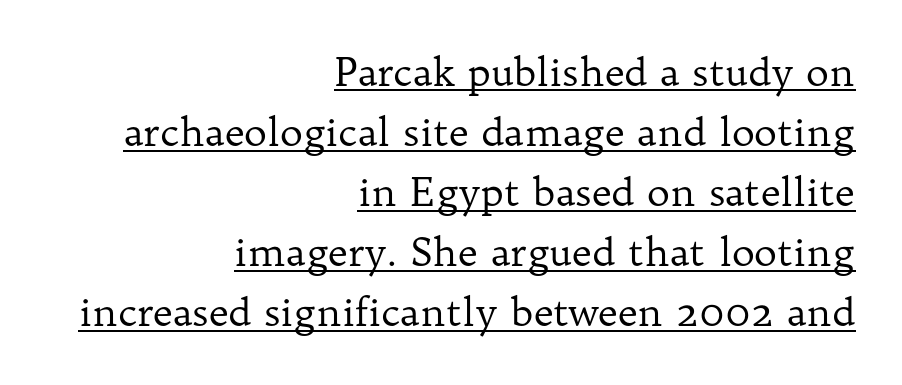
The image shows 39 px regular-weight serif type, upright; set right-aligned, normal line spacing (1.54x), normal letter spacing, underlined; low stroke contrast and a medium x-height.
